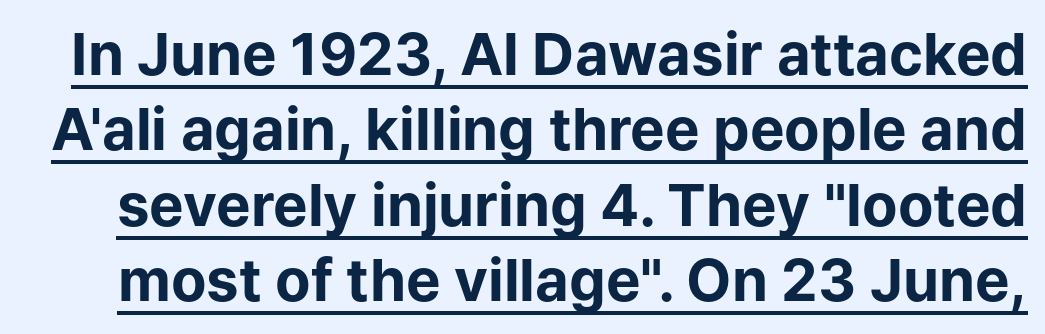
The image shows 58 px bold sans-serif type, upright; set normal line spacing (1.3x), normal letter spacing, underlined; low stroke contrast and a medium x-height.
